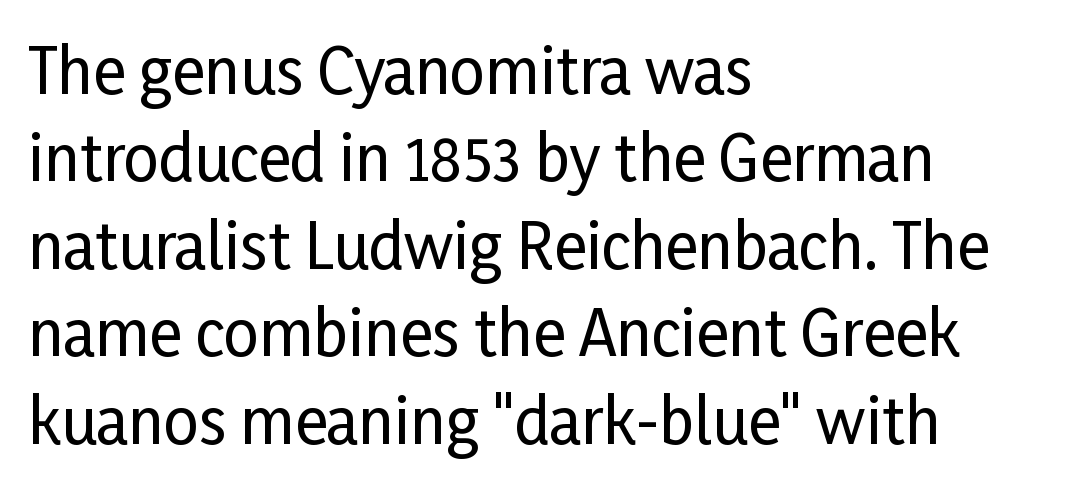
Unmarked baselines from the first word to the last. Notice how the stems are strictly vertical — no italics here. The letters carry no serifs — their stems end cleanly without finishing strokes. Honestly, the letter spacing is just normal — you wouldn't notice it. The rows are spaced the way most documents space them.
